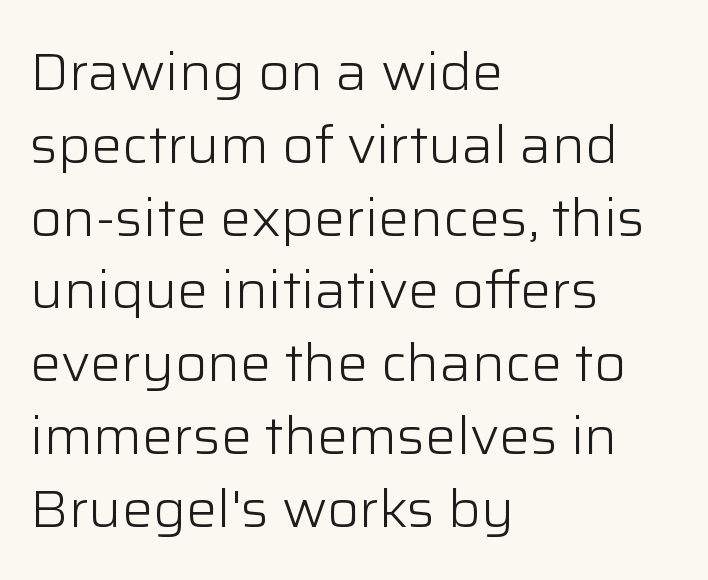
{"serif": "no", "italic": "no", "bold": "no", "weight": "light", "width": "normal", "stroke_contrast": "low", "x_height": "medium", "monospaced": "no", "underline": "no", "align": "left", "line_spacing": "normal", "line_spacing_ratio": 1.4, "letter_spacing": "normal", "letter_spacing_em": 0.0, "glyph_px": 52}
